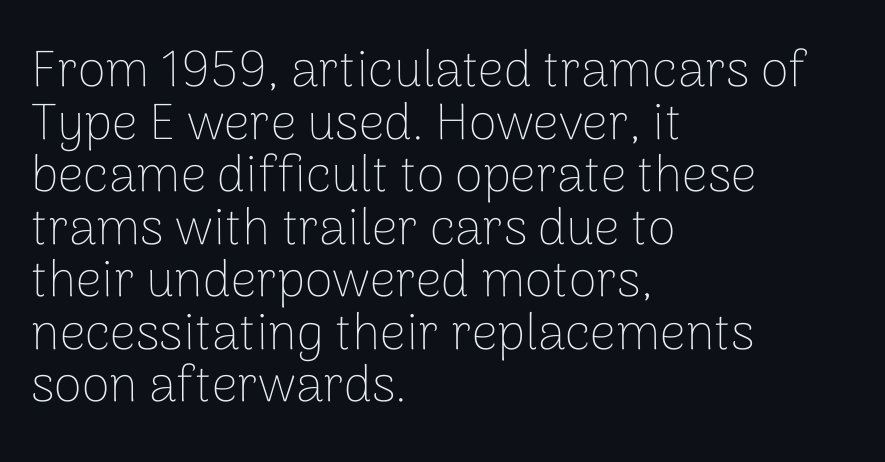
{"serif": "no", "italic": "no", "bold": "no", "weight": "thin", "width": "normal", "stroke_contrast": "low", "x_height": "medium", "monospaced": "no", "underline": "no", "align": "left", "line_spacing": "tight", "line_spacing_ratio": 1.03, "letter_spacing": "normal", "letter_spacing_em": 0.0, "glyph_px": 51}
